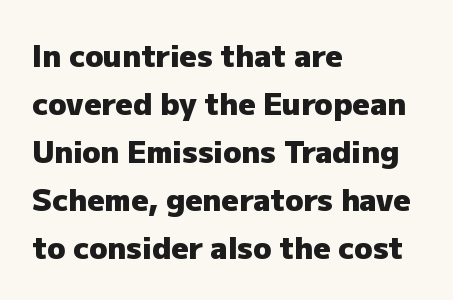
{"serif": "no", "italic": "no", "bold": "yes", "weight": "heavy", "width": "normal", "stroke_contrast": "low", "x_height": "medium", "monospaced": "no", "underline": "no", "align": "left", "line_spacing": "normal", "line_spacing_ratio": 1.6, "letter_spacing": "normal", "letter_spacing_em": 0.0, "glyph_px": 30}
